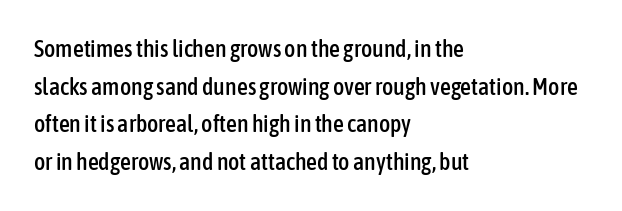
Q: Is the text italic (slanted)? A: No, it is upright.
Q: Is the text underlined? A: No.
Q: How is the paragraph aligned? A: Left-aligned.
Q: Is the spacing between letters normal or unusually wide? A: Normal.
Q: Is the spacing between lines tight, normal or loose? A: Normal.
